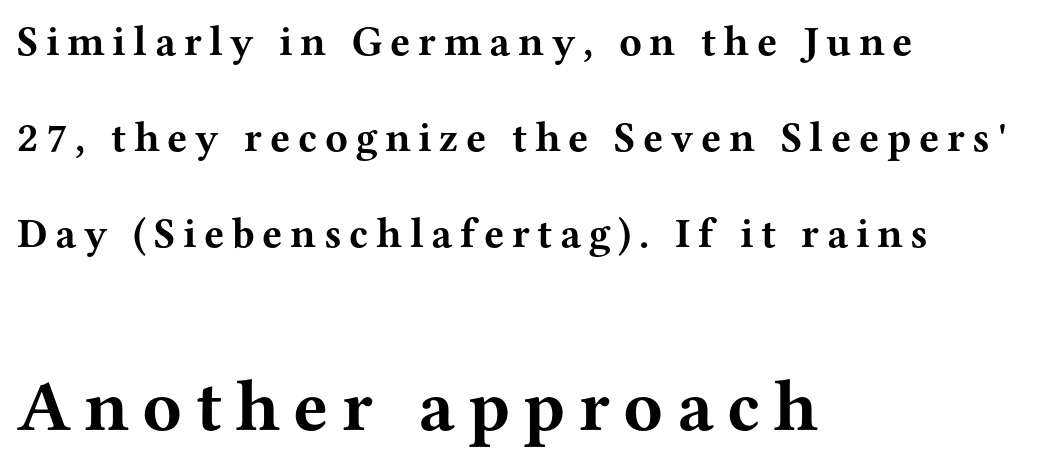
Q: Is the text bold? A: Yes.
Q: Is the text italic (slanted)? A: No, it is upright.
Q: Is the typeface a serif or a sans-serif typeface? A: Serif.
Q: Is the text underlined? A: No.
Q: How is the paragraph aligned? A: Left-aligned.
Q: Is the spacing between lines tight, normal or loose? A: Loose.
Q: Which block of text is set in a larger size, the first (top) or the second (bottom)? A: The second (bottom) one.
Q: Width (condensed, normal, or wide)? A: Wide.
Q: Stroke contrast? A: Medium.
Q: x-height? A: Medium.
Q: Monospaced? A: No.
